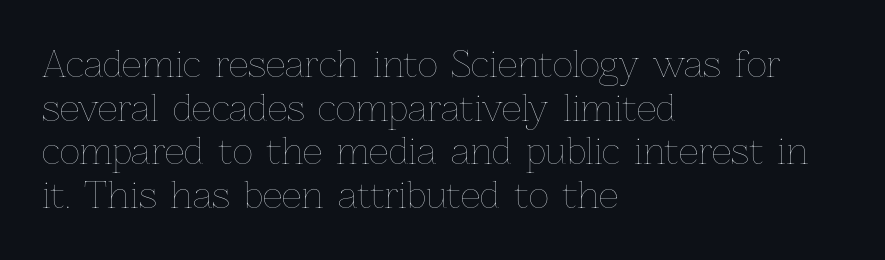
Vertical stems look standard width or narrower in stroke. The space between consecutive lines is moderate. Vertical strokes here are truly vertical. The space beneath each line is pristine and unruled. Line starts are locked; line ends wander.
